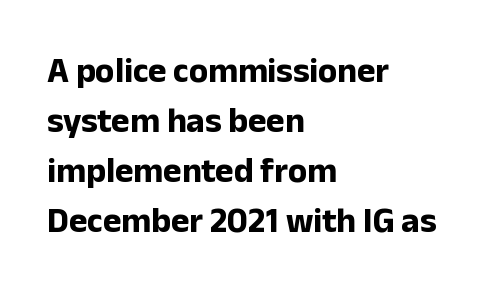
If you drew a line through each stem, it would be perfectly vertical. Is the letter spacing exaggerated? No — it looks like the ordinary default. Visually the block forms a straight wall on the left and a jagged coastline on the right. Are there feet on the stems? There aren't — it's a sans. The rendering uses a bold face; every stroke is thick and dark. Here the designer chose a conventional face with non-uniform glyph widths.
